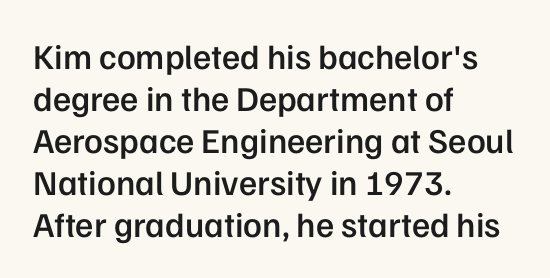
The image shows 35 px semibold sans-serif type, upright; set left-aligned, line spacing 1.2x, normal letter spacing, not underlined; low stroke contrast and a medium x-height.
